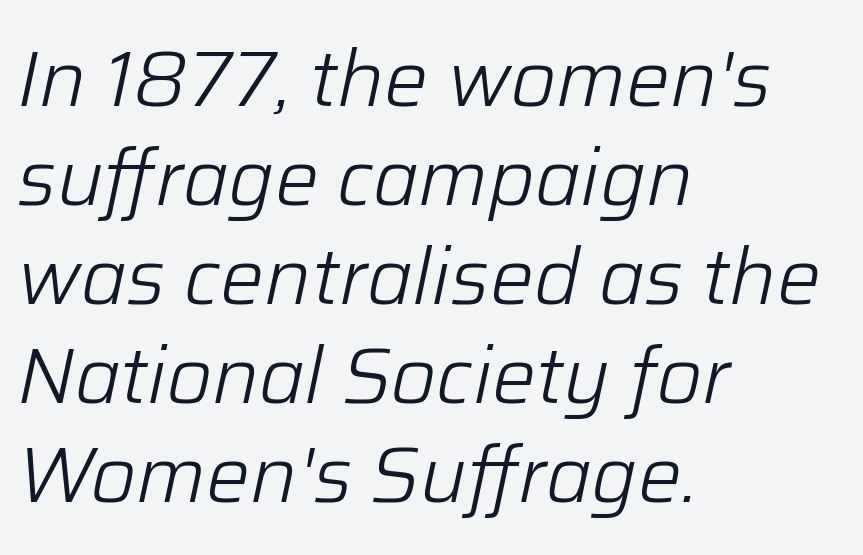
The image shows 78 px light type, italic (leaning right); set left-aligned, normal line spacing (1.27x), normal letter spacing, not underlined; low stroke contrast and a medium x-height.
